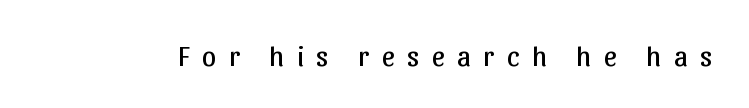
{"serif": "no", "italic": "no", "bold": "no", "weight": "regular", "width": "normal", "stroke_contrast": "low", "x_height": "medium", "monospaced": "no", "underline": "no", "letter_spacing": "wide", "letter_spacing_em": 0.42, "glyph_px": 29}
